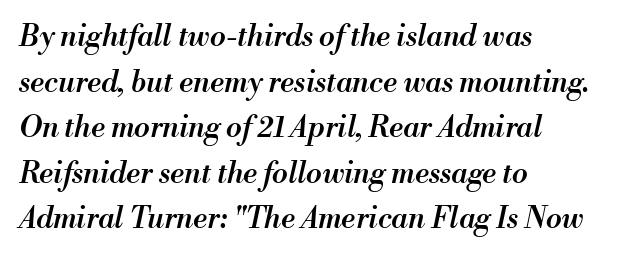
Q: Is the text bold? A: Semi-bold.
Q: Is the text italic (slanted)? A: Yes, it leans right by about 13 degrees.
Q: Is the text underlined? A: No.
Q: How is the paragraph aligned? A: Left-aligned.
Q: Is the spacing between letters normal or unusually wide? A: Normal.
Q: Is the spacing between lines tight, normal or loose? A: Normal.
Q: Width (condensed, normal, or wide)? A: Normal.
Q: Stroke contrast? A: Medium.
Q: x-height? A: Small.
Q: Monospaced? A: No.
